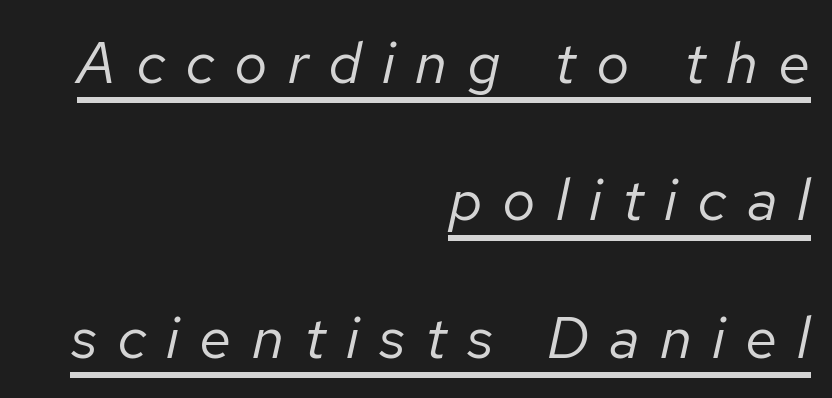
These glyphs show unthickened strokes, regular width or finer. The tracking jumps out immediately: characters are airy and widely separated. Does a line run under the words? Yes, clearly. Looking at the ascenders, they clearly lean. This sample trades compactness for vertical openness between lines. The passage shown is typed in a proportional face where columns would drift.
